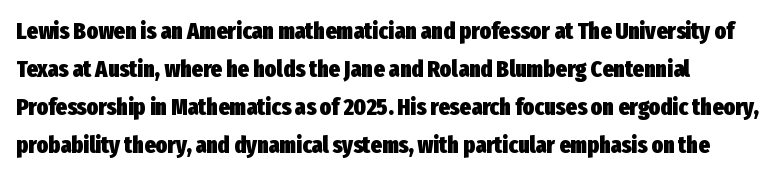
Here the glyphs are tracked normally, forming tight word shapes. The string is rendered with underlining switched off. The font is running at its bold setting. If you measured baseline to baseline, you'd find a middling distance.
